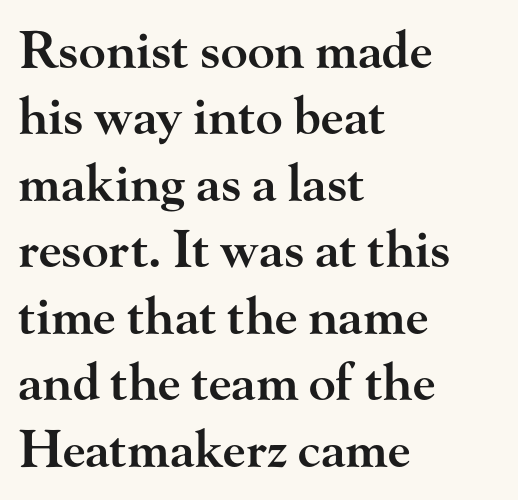
{"serif": "yes", "italic": "no", "bold": "semi", "weight": "semibold", "width": "wide", "stroke_contrast": "high", "x_height": "small", "monospaced": "no", "underline": "no", "align": "left", "line_spacing": "normal", "line_spacing_ratio": 1.33, "letter_spacing": "normal", "letter_spacing_em": 0.0, "glyph_px": 50}
